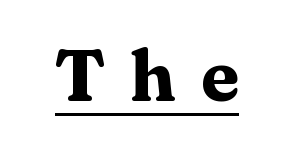
Q: Is the text bold? A: Yes.
Q: Is the text italic (slanted)? A: No, it is upright.
Q: Is the typeface a serif or a sans-serif typeface? A: Serif.
Q: Is the text underlined? A: Yes.
Q: Is the spacing between letters normal or unusually wide? A: Unusually wide.
Q: Width (condensed, normal, or wide)? A: Wide.
Q: Stroke contrast? A: Medium.
Q: x-height? A: Medium.
Q: Monospaced? A: No.
